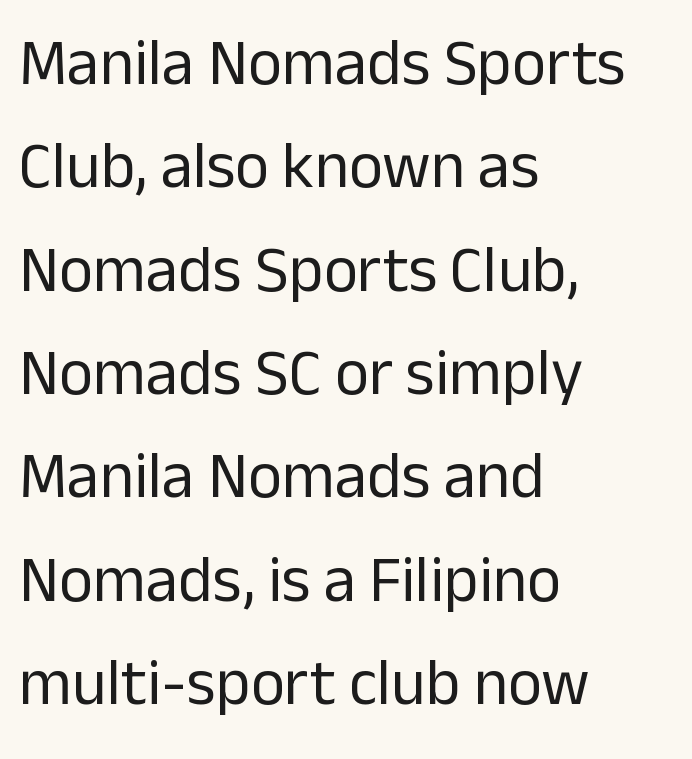
Q: Is the text bold? A: No.
Q: Is the text italic (slanted)? A: No, it is upright.
Q: Is the typeface a serif or a sans-serif typeface? A: Sans-serif.
Q: Is the text underlined? A: No.
Q: How is the paragraph aligned? A: Left-aligned.
Q: Is the spacing between letters normal or unusually wide? A: Normal.
Q: Is the spacing between lines tight, normal or loose? A: Normal.
Q: Width (condensed, normal, or wide)? A: Normal.
Q: Stroke contrast? A: Low.
Q: x-height? A: Medium.
Q: Monospaced? A: No.
